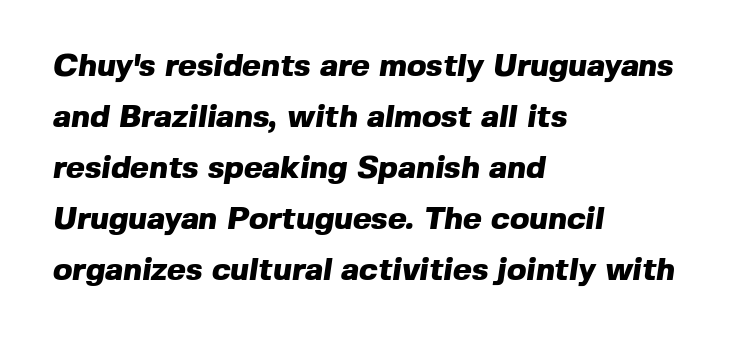
Q: Is the text bold? A: Yes.
Q: Is the typeface a serif or a sans-serif typeface? A: Sans-serif.
Q: Is the text underlined? A: No.
Q: How is the paragraph aligned? A: Left-aligned.
Q: Is the spacing between letters normal or unusually wide? A: Normal.
Q: Is the spacing between lines tight, normal or loose? A: Normal.
Q: Width (condensed, normal, or wide)? A: Normal.
Q: x-height? A: Medium.
Q: Monospaced? A: No.
